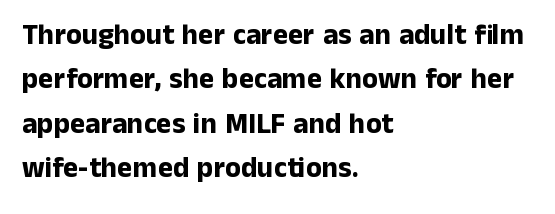
Q: Is the text bold? A: Yes.
Q: Is the text italic (slanted)? A: No, it is upright.
Q: Is the typeface a serif or a sans-serif typeface? A: Sans-serif.
Q: Is the text underlined? A: No.
Q: How is the paragraph aligned? A: Left-aligned.
Q: Is the spacing between letters normal or unusually wide? A: Normal.
Q: Is the spacing between lines tight, normal or loose? A: Normal.
Q: Width (condensed, normal, or wide)? A: Normal.
Q: Stroke contrast? A: Low.
Q: x-height? A: Medium.
Q: Monospaced? A: No.
